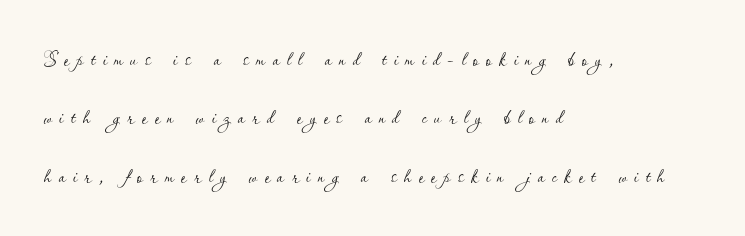
Q: Is the text bold? A: No.
Q: Is the text italic (slanted)? A: Yes.
Q: Is the text underlined? A: No.
Q: How is the paragraph aligned? A: Left-aligned.
Q: Is the spacing between letters normal or unusually wide? A: Unusually wide.
Q: Is the spacing between lines tight, normal or loose? A: Loose.
